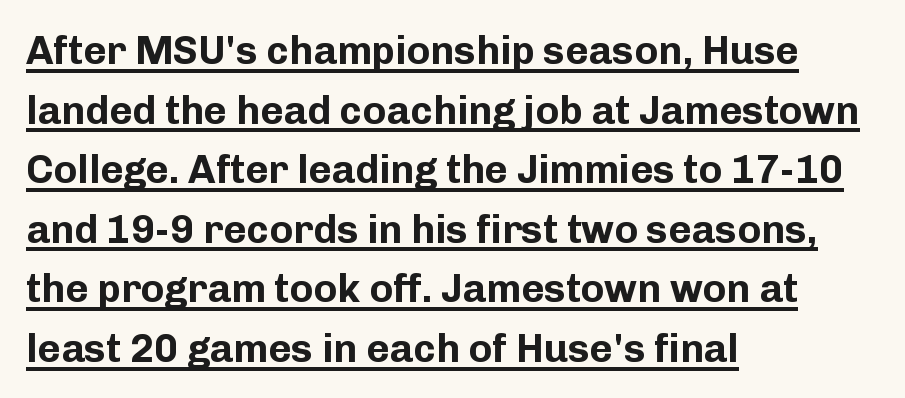
The text block is weighted toward the left margin, trailing off unevenly rightward. Think of a printed novel: that variable character pitch is what you see here. These lines keep a tight, regular rhythm from letter to letter. Regarding serifs, this sample does without them. Nope, not italic — everything's standing straight.
